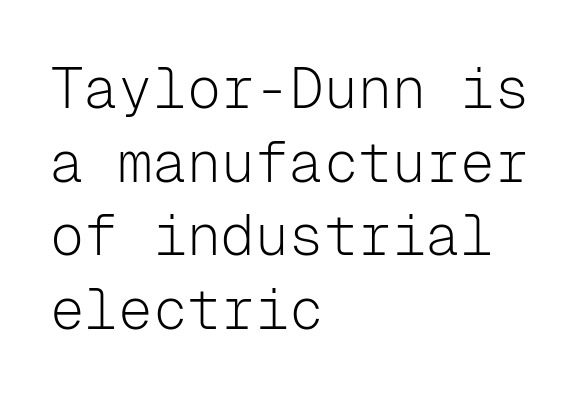
The image shows 57 px light sans-serif type, upright, monospaced; set left-aligned, normal line spacing (1.29x), normal letter spacing, not underlined; low stroke contrast and a medium x-height.
